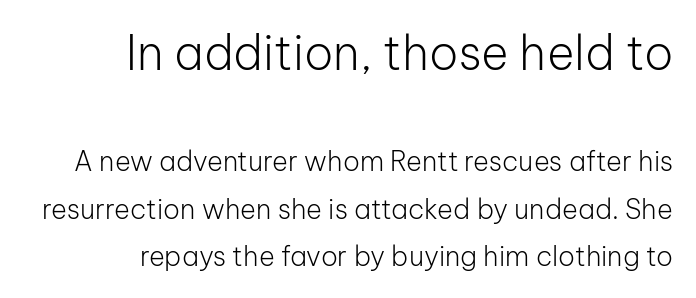
Observe the absence of serifs on each vertical stroke in this sample. All the whitespace from short lines collects on the left. This rendering features lettering with no underline. Here the designer chose a conventional face with non-uniform glyph widths.
